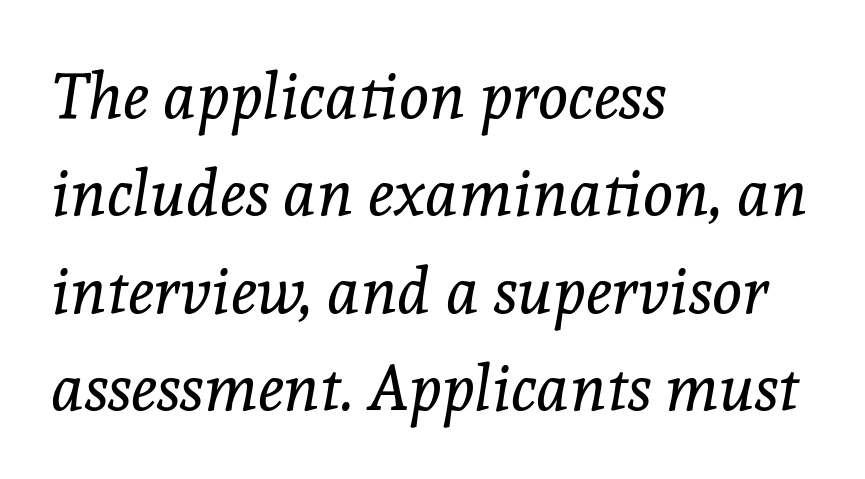
Q: Is the text bold? A: No.
Q: Is the text italic (slanted)? A: Yes, it leans right by about 8 degrees.
Q: Is the typeface a serif or a sans-serif typeface? A: Serif.
Q: Is the text underlined? A: No.
Q: How is the paragraph aligned? A: Left-aligned.
Q: Is the spacing between letters normal or unusually wide? A: Normal.
Q: Is the spacing between lines tight, normal or loose? A: Normal.
Q: Width (condensed, normal, or wide)? A: Normal.
Q: x-height? A: Medium.
Q: Monospaced? A: No.
